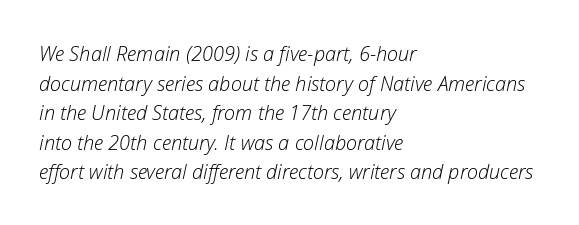
{"italic": "yes", "lean": "right", "slant_degrees": 12, "bold": "no", "underline": "no", "align": "left", "line_spacing": "normal", "line_spacing_ratio": 1.48, "letter_spacing": "normal", "letter_spacing_em": 0.0, "glyph_px": 20}
